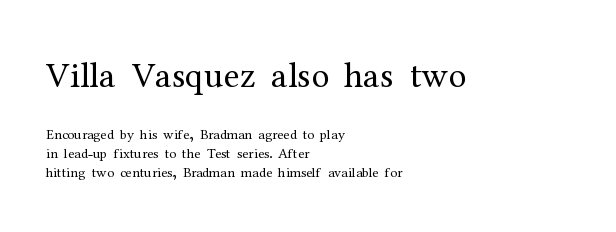
{"serif": "yes", "italic": "no", "bold": "no", "weight": "regular", "width": "normal", "stroke_contrast": "medium", "x_height": "medium", "monospaced": "no", "underline": "no", "align": "left", "line_spacing": "normal", "line_spacing_ratio": 1.35, "letter_spacing": "normal", "letter_spacing_em": 0.0, "larger_block": "first", "size_ratio": 2.57, "glyph_px": 36}
